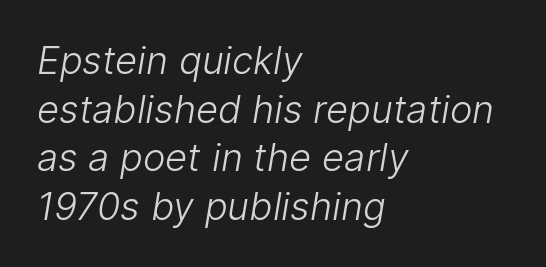
The image shows 38 px light sans-serif type; set left-aligned, normal line spacing (1.28x), normal letter spacing, not underlined; low stroke contrast and a medium x-height.
